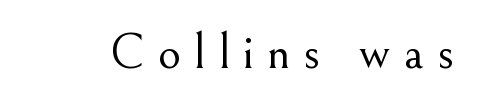
The image shows 50 px light serif type, upright; set unusually wide letter spacing (+0.26 em), not underlined; medium stroke contrast and a small x-height.
